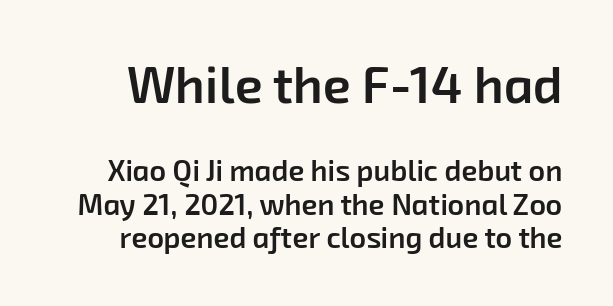
This rendering leaves character spacing at its baseline value. In terms of weight, the rendering is demibold, just under bold. Check the space under the baseline: it is left empty. Character widths vary here, with narrow letters taking less room than wide ones. Note: no serifs on the glyphs. Caption: upper text group enlarged, lower text group reduced.
